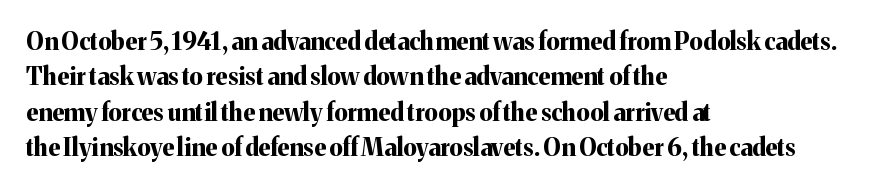
The image shows 24 px bold type, upright; set left-aligned, normal line spacing (1.47x), normal letter spacing, not underlined.
